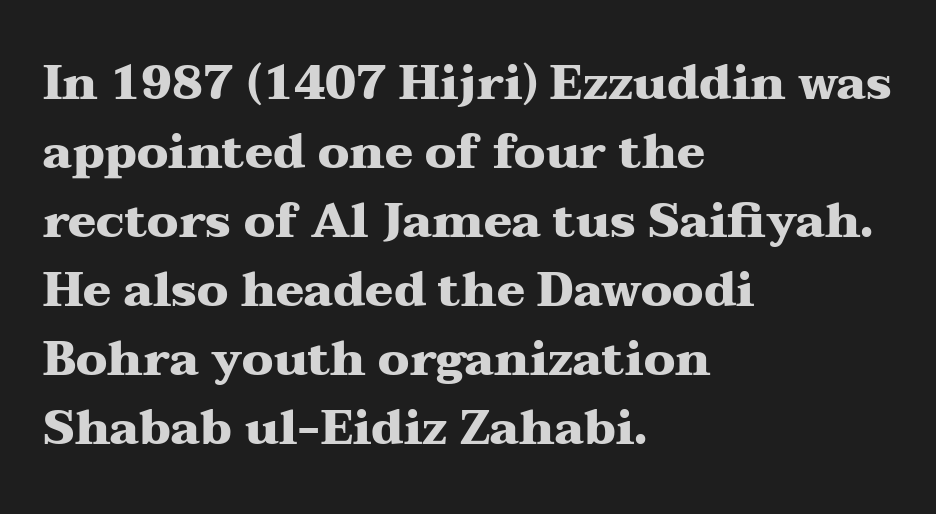
{"serif": "yes", "italic": "no", "bold": "yes", "weight": "heavy", "width": "wide", "stroke_contrast": "medium", "x_height": "medium", "monospaced": "no", "underline": "no", "align": "left", "line_spacing": "normal", "line_spacing_ratio": 1.47, "letter_spacing": "normal", "letter_spacing_em": 0.0, "glyph_px": 47}
